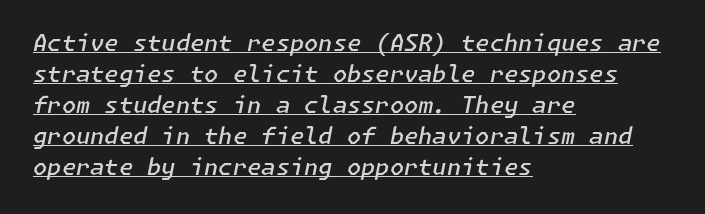
{"italic": "yes", "lean": "right", "slant_degrees": 11, "bold": "semi", "underline": "yes", "align": "left", "line_spacing": "normal", "line_spacing_ratio": 1.35, "letter_spacing": "normal", "letter_spacing_em": 0.0, "glyph_px": 23}
